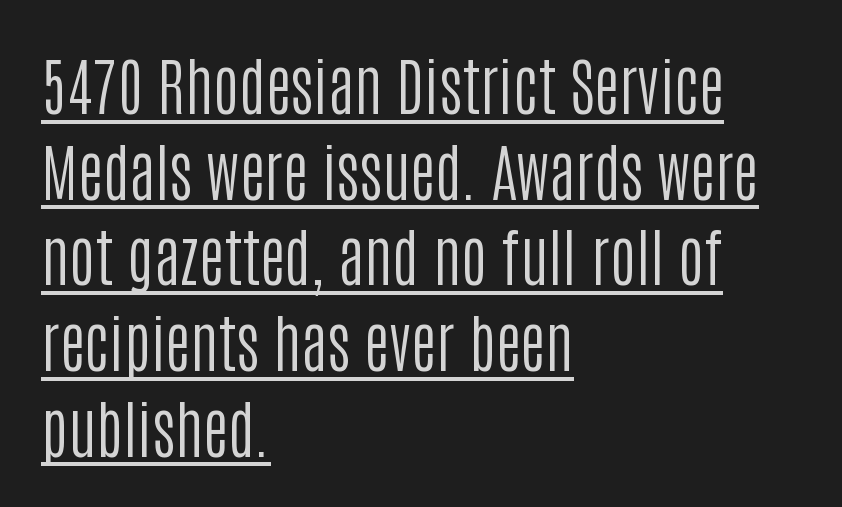
{"serif": "no", "italic": "no", "bold": "no", "weight": "regular", "width": "condensed", "stroke_contrast": "low", "x_height": "large", "monospaced": "no", "underline": "yes", "align": "left", "line_spacing": "normal", "line_spacing_ratio": 1.36, "letter_spacing": "normal", "letter_spacing_em": 0.0, "glyph_px": 63}
